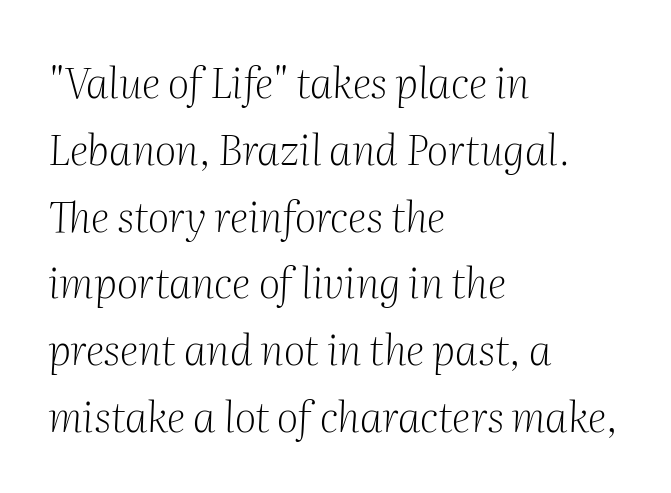
The image shows 42 px light serif type, italic (leaning right); set left-aligned, normal line spacing (1.59x), normal letter spacing, not underlined; medium stroke contrast and a medium x-height.
